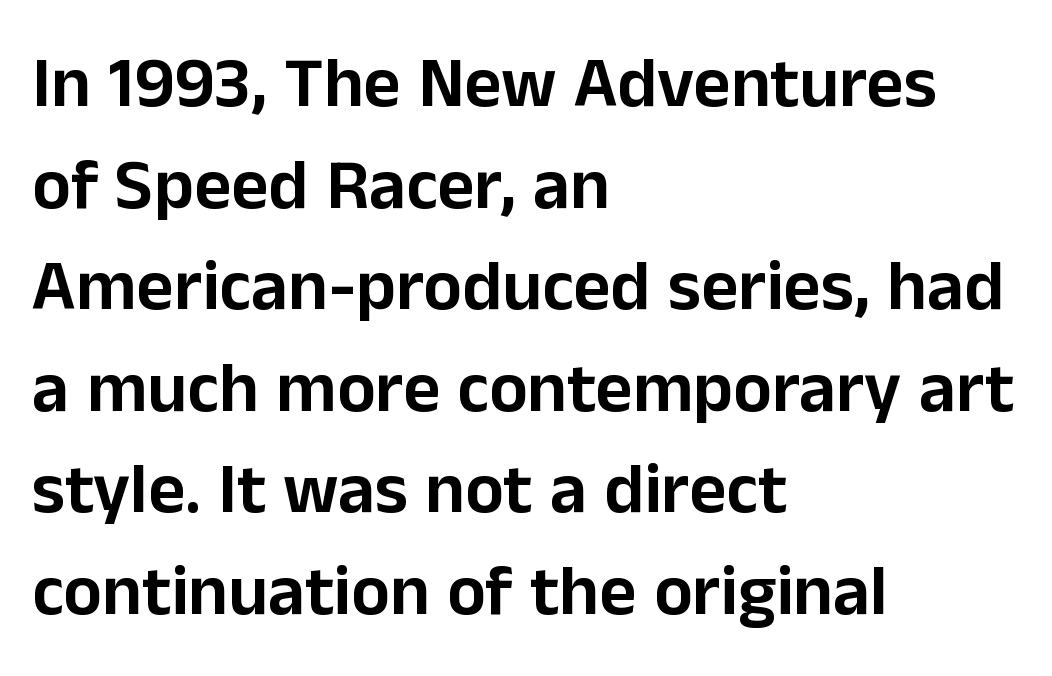
This sample uses a sans-serif face. Notice how the stems are strictly vertical — no italics here. Note the varied advance widths — an 'i' is clearly narrower than an 'm'. Look at the tracking — it's just the regular setting, nothing added.
